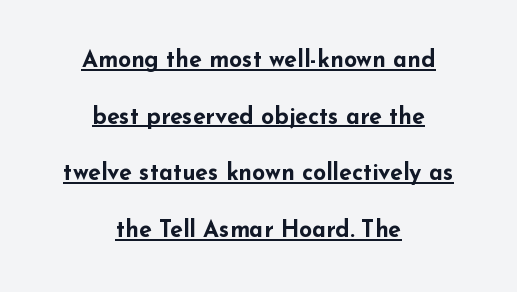
Nothing unusual about the tracking: characters are spaced as the font intends. In terms of leading, this rendering errs on the spacious side. Students, this is bold: see how much ink each stroke carries. Beneath each row of characters lies a ruled line. The type sits square on the baseline with zero lean.
